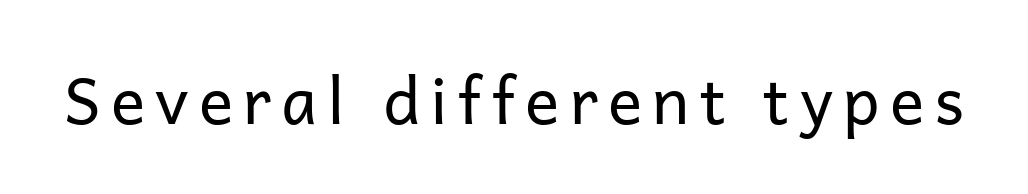
Q: Is the text bold? A: No.
Q: Is the text italic (slanted)? A: No, it is upright.
Q: Is the typeface a serif or a sans-serif typeface? A: Sans-serif.
Q: Is the text underlined? A: No.
Q: Width (condensed, normal, or wide)? A: Normal.
Q: Stroke contrast? A: Low.
Q: x-height? A: Medium.
Q: Monospaced? A: No.
